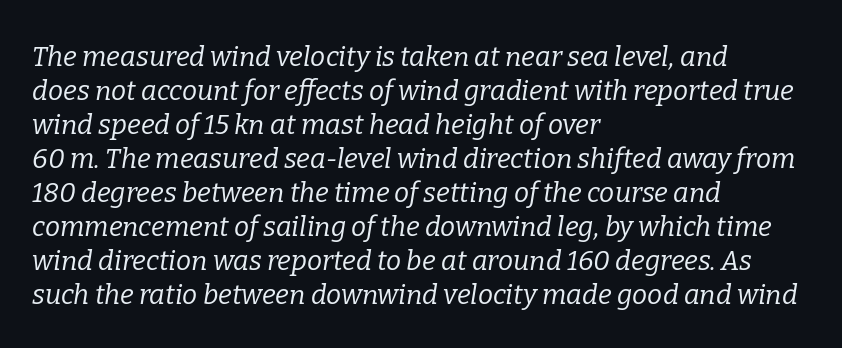
{"italic": "yes", "lean": "right", "slant_degrees": 9, "bold": "no", "underline": "no", "align": "left", "line_spacing": "normal", "line_spacing_ratio": 1.26, "letter_spacing": "normal", "letter_spacing_em": 0.0, "glyph_px": 27}
